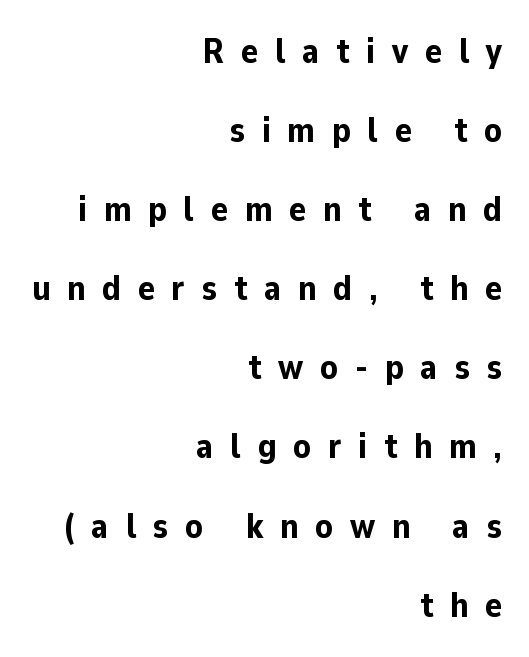
Decoration check: the copy has no underline. Is this a fixed-width face? No — the glyphs have proportional, varying widths. Tracking value appears strongly positive — letters spread wide. Each glyph is drawn with heavy, bold strokes. Alignment: flush right. Examine the stroke ends and you'll find no serifs.
